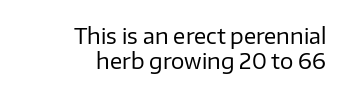
Q: Is the text bold? A: No.
Q: Is the text italic (slanted)? A: No, it is upright.
Q: Is the text underlined? A: No.
Q: How is the paragraph aligned? A: Right-aligned.
Q: Is the spacing between letters normal or unusually wide? A: Normal.
